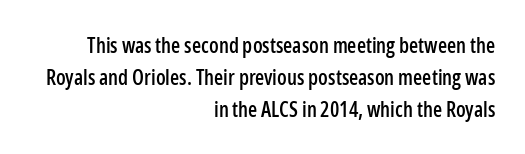
{"italic": "no", "underline": "no", "align": "right", "line_spacing": "normal", "line_spacing_ratio": 1.52, "letter_spacing": "normal", "letter_spacing_em": 0.0, "glyph_px": 21}
